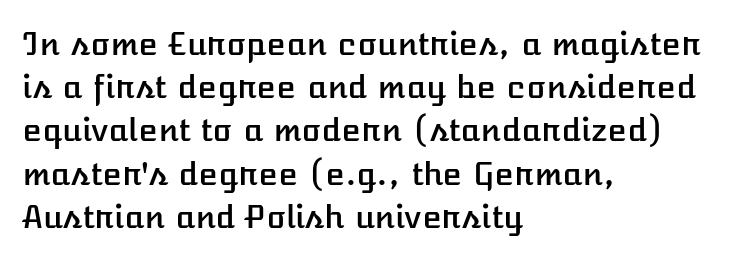
Q: Is the text italic (slanted)? A: No, it is upright.
Q: Is the text underlined? A: No.
Q: How is the paragraph aligned? A: Left-aligned.
Q: Is the spacing between letters normal or unusually wide? A: Normal.
Q: Is the spacing between lines tight, normal or loose? A: Normal.
Q: Width (condensed, normal, or wide)? A: Normal.
Q: Stroke contrast? A: Low.
Q: x-height? A: Medium.
Q: Monospaced? A: No.
